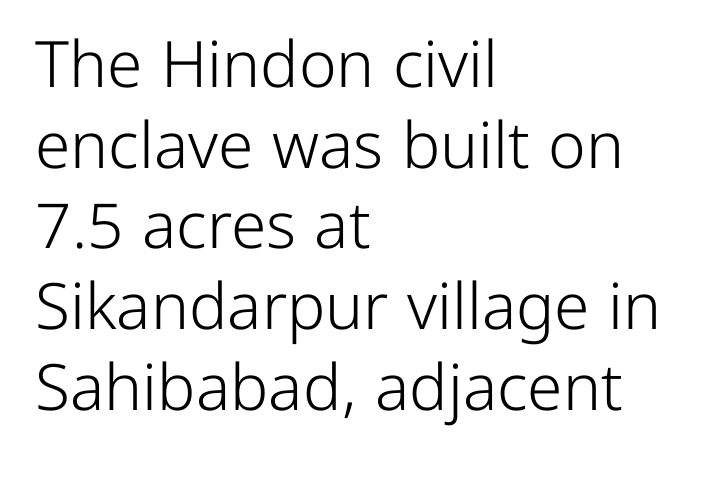
Typeset ragged right — the left edge is the straight one. The type sits square on the baseline with zero lean. These lines sit exactly where default settings would place them. The specimen omits any rule beneath the text block's lines. Inter-character spacing is left at the font's built-in metrics. The designer went with a sans here, leaving each stem footless.
